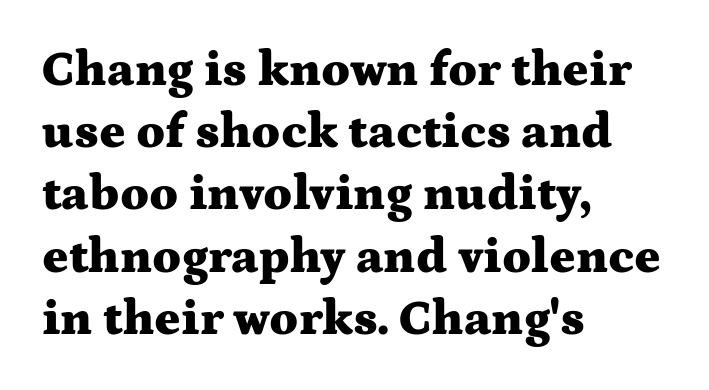
The image shows 49 px heavy, wide serif type, upright; set left-aligned, normal line spacing (1.27x), normal letter spacing, not underlined; medium stroke contrast and a medium x-height.
